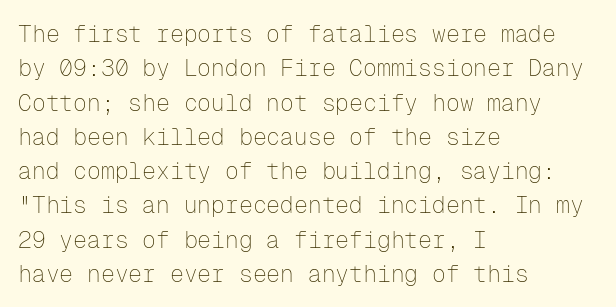
Q: Is the text bold? A: No.
Q: Is the text italic (slanted)? A: No, it is upright.
Q: Is the text underlined? A: No.
Q: How is the paragraph aligned? A: Left-aligned.
Q: Is the spacing between letters normal or unusually wide? A: Normal.
Q: Is the spacing between lines tight, normal or loose? A: Normal.
